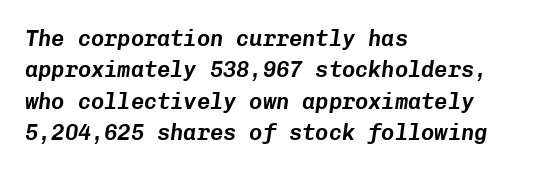
Q: Is the text italic (slanted)? A: Yes, it leans right by about 8 degrees.
Q: Is the text underlined? A: No.
Q: How is the paragraph aligned? A: Left-aligned.
Q: Is the spacing between letters normal or unusually wide? A: Normal.
Q: Is the spacing between lines tight, normal or loose? A: Normal.
